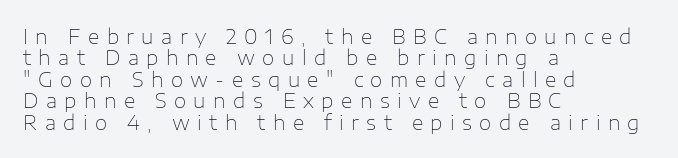
This rendering features lettering with no underline. There is plenty of visible air inserted between adjacent glyphs. Short and long lines alike share a common starting point at left. Letters have the restrained weight of plain body copy at most. Summary of vertical rhythm: compact, with narrow interline spacing. Italic: no, the glyphs are upright roman.
